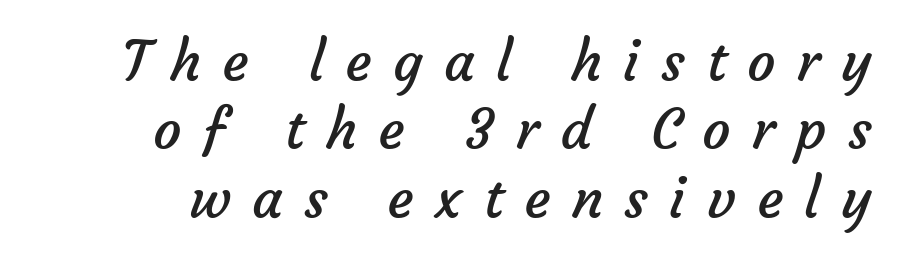
The image shows 56 px regular-weight sans-serif type; set line spacing 1.22x, unusually wide letter spacing (+0.38 em), not underlined; low stroke contrast and a medium x-height.
